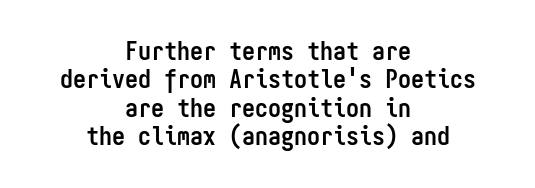
{"italic": "no", "bold": "yes", "underline": "no", "align": "center", "line_spacing": "tight", "line_spacing_ratio": 1.09, "letter_spacing": "normal", "letter_spacing_em": 0.0, "glyph_px": 26}
